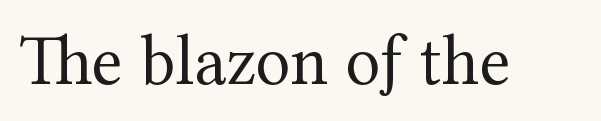
Tracking here is standard; glyphs follow each other at the usual distance. Designer's note — italics off, roman on. Check under the words: just untouched page. No letter is thick-stroked: the sample isn't bold.
